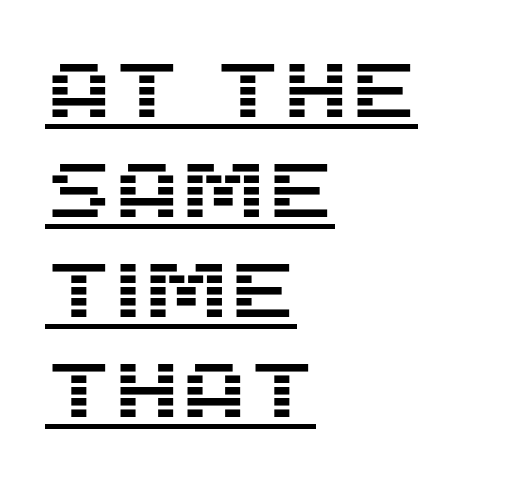
Q: Is the text italic (slanted)? A: No, it is upright.
Q: Is the typeface a serif or a sans-serif typeface? A: Sans-serif.
Q: Is the text underlined? A: Yes.
Q: How is the paragraph aligned? A: Left-aligned.
Q: Is the spacing between letters normal or unusually wide? A: Normal.
Q: Is the spacing between lines tight, normal or loose? A: Normal.
Q: Width (condensed, normal, or wide)? A: Normal.
Q: Stroke contrast? A: Medium.
Q: x-height? A: Large.
Q: Monospaced? A: No.
